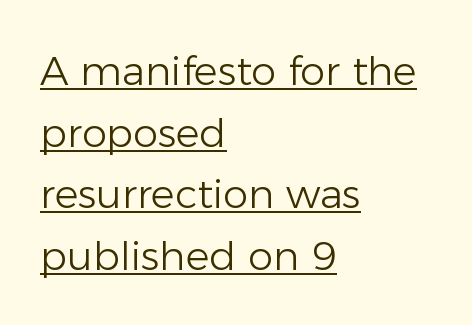
Q: Is the text bold? A: No.
Q: Is the text italic (slanted)? A: No, it is upright.
Q: Is the typeface a serif or a sans-serif typeface? A: Sans-serif.
Q: Is the text underlined? A: Yes.
Q: How is the paragraph aligned? A: Left-aligned.
Q: Is the spacing between letters normal or unusually wide? A: Normal.
Q: Is the spacing between lines tight, normal or loose? A: Normal.
Q: Width (condensed, normal, or wide)? A: Normal.
Q: Stroke contrast? A: Low.
Q: x-height? A: Medium.
Q: Monospaced? A: No.
